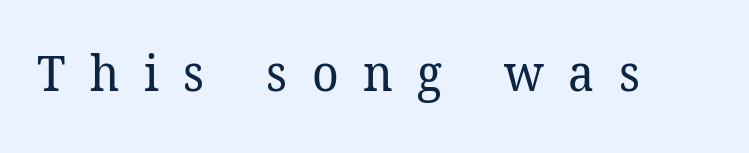
{"serif": "yes", "bold": "no", "weight": "regular", "width": "normal", "stroke_contrast": "low", "x_height": "medium", "monospaced": "no", "underline": "no", "letter_spacing": "wide", "letter_spacing_em": 0.49, "glyph_px": 50}
